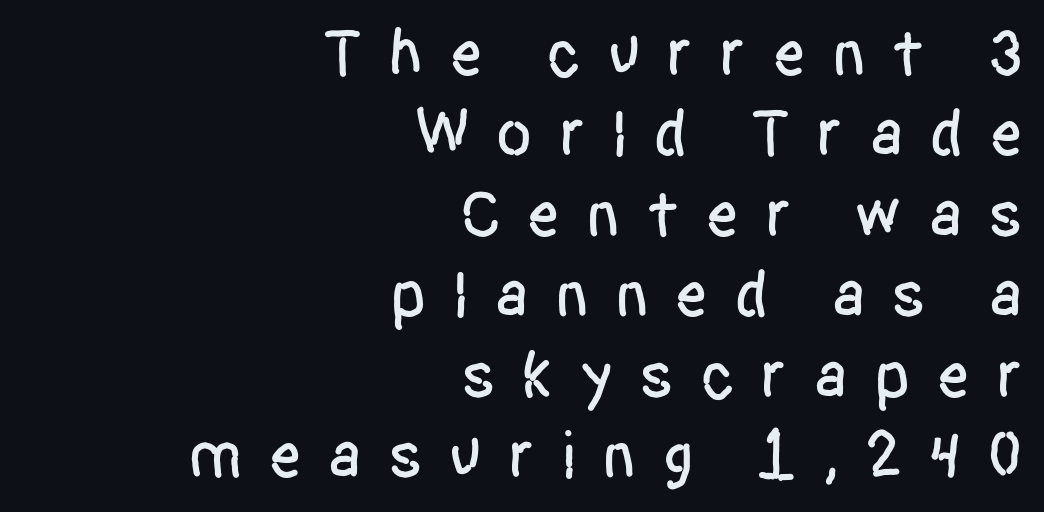
Q: Is the text italic (slanted)? A: No, it is upright.
Q: Is the typeface a serif or a sans-serif typeface? A: Sans-serif.
Q: Is the text underlined? A: No.
Q: How is the paragraph aligned? A: Right-aligned.
Q: Is the spacing between letters normal or unusually wide? A: Unusually wide.
Q: Width (condensed, normal, or wide)? A: Condensed.
Q: Stroke contrast? A: Low.
Q: x-height? A: Large.
Q: Monospaced? A: No.
